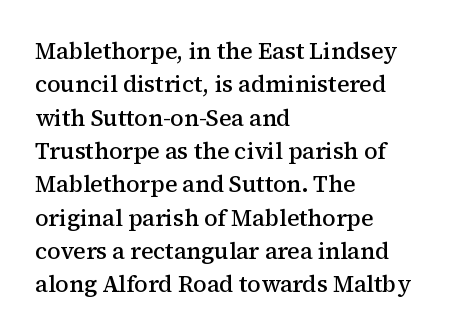
{"italic": "no", "bold": "semi", "underline": "no", "align": "left", "line_spacing": "normal", "line_spacing_ratio": 1.45, "letter_spacing": "normal", "letter_spacing_em": 0.0, "glyph_px": 23}
